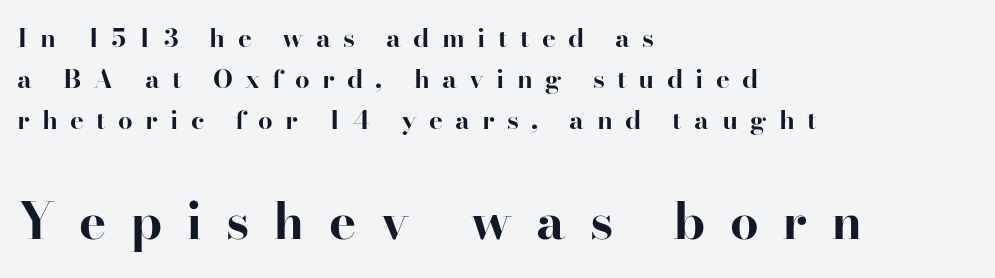
{"serif": "yes", "italic": "no", "bold": "yes", "weight": "bold", "width": "normal", "stroke_contrast": "high", "x_height": "small", "monospaced": "no", "underline": "no", "align": "left", "line_spacing": "normal", "line_spacing_ratio": 1.58, "letter_spacing": "wide", "letter_spacing_em": 0.47, "larger_block": "second", "size_ratio": 1.96, "glyph_px": 51}
